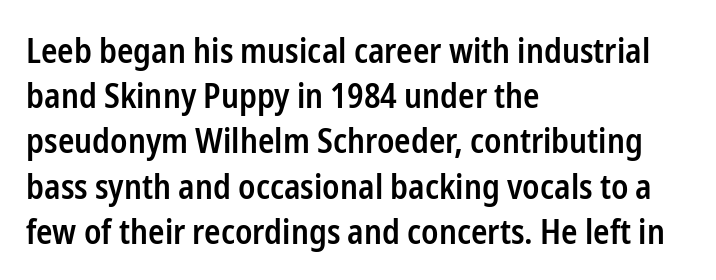
Q: Is the text bold? A: Semi-bold.
Q: Is the text italic (slanted)? A: No, it is upright.
Q: Is the typeface a serif or a sans-serif typeface? A: Sans-serif.
Q: Is the text underlined? A: No.
Q: How is the paragraph aligned? A: Left-aligned.
Q: Is the spacing between letters normal or unusually wide? A: Normal.
Q: Is the spacing between lines tight, normal or loose? A: Normal.
Q: Width (condensed, normal, or wide)? A: Condensed.
Q: Stroke contrast? A: Low.
Q: x-height? A: Medium.
Q: Monospaced? A: No.
